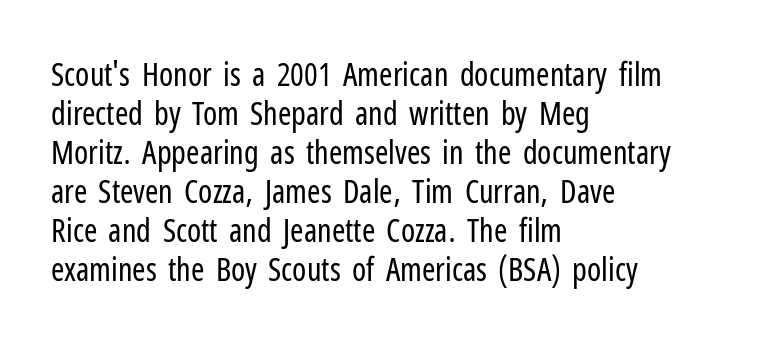
Visually the block forms a straight wall on the left and a jagged coastline on the right. The type is set solid horizontally, with unmodified tracking. The letters stand upright; this is a roman face. The designer went with a sans here, leaving each stem footless. Just letters on the line, the space beneath them empty. Spacing verdict: proportional, widths tailored to each character.
